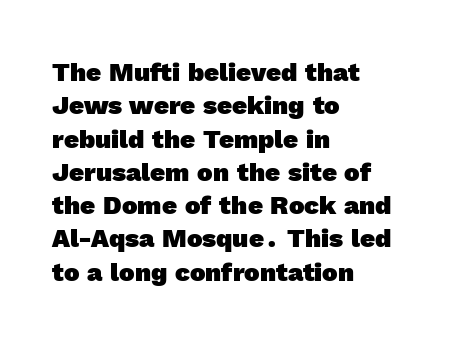
The image shows 26 px bold type; set left-aligned, normal line spacing (1.28x), normal letter spacing, not underlined.
